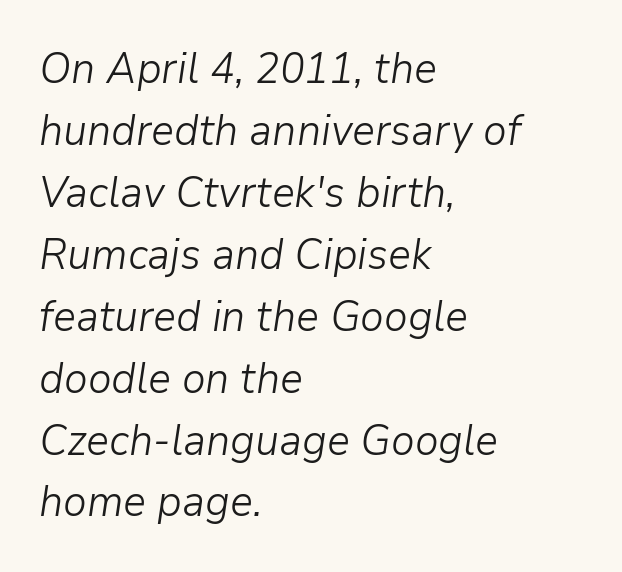
Think of a printed novel: that variable character pitch is what you see here. The zone under the glyphs is completely vacant. The lines in this sample share a left origin and differ only in where they stop. Slant detected: the letters are inclined. No chunkiness to these letters — they're not bold.
